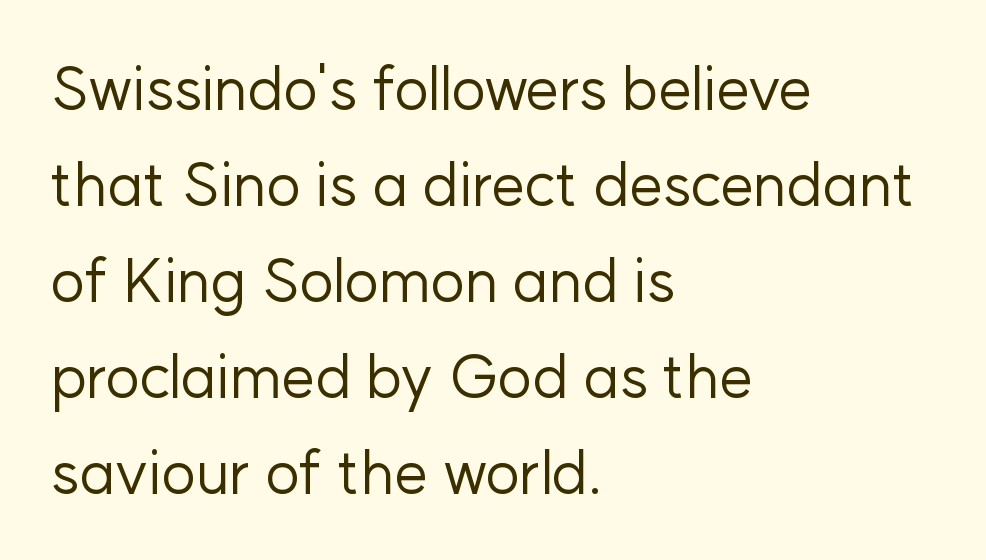
Q: Is the text bold? A: No.
Q: Is the text italic (slanted)? A: No, it is upright.
Q: Is the typeface a serif or a sans-serif typeface? A: Sans-serif.
Q: Is the text underlined? A: No.
Q: How is the paragraph aligned? A: Left-aligned.
Q: Is the spacing between letters normal or unusually wide? A: Normal.
Q: Is the spacing between lines tight, normal or loose? A: Normal.
Q: Width (condensed, normal, or wide)? A: Normal.
Q: Stroke contrast? A: Low.
Q: x-height? A: Medium.
Q: Monospaced? A: No.
